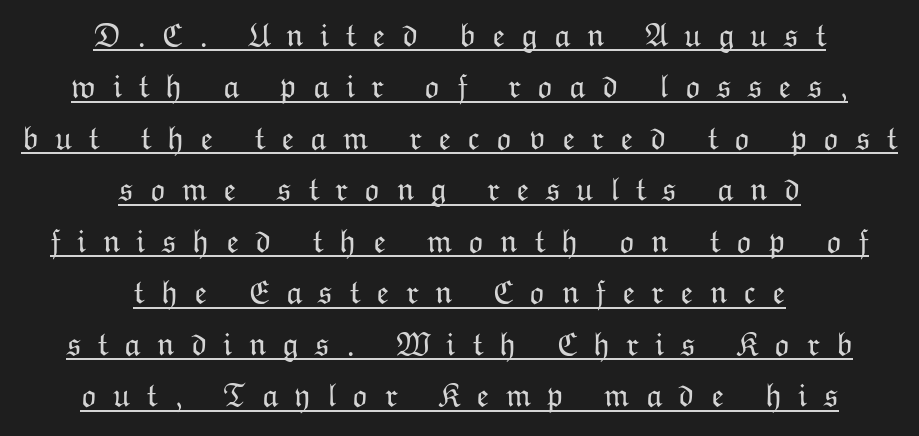
Leftover space on each line is divided equally before and after the words. Think of a printed novel: that variable character pitch is what you see here. Does extra space separate the letters? Yes, quite a lot of it. The font sits on the lighter half of the weight spectrum, regular included.
